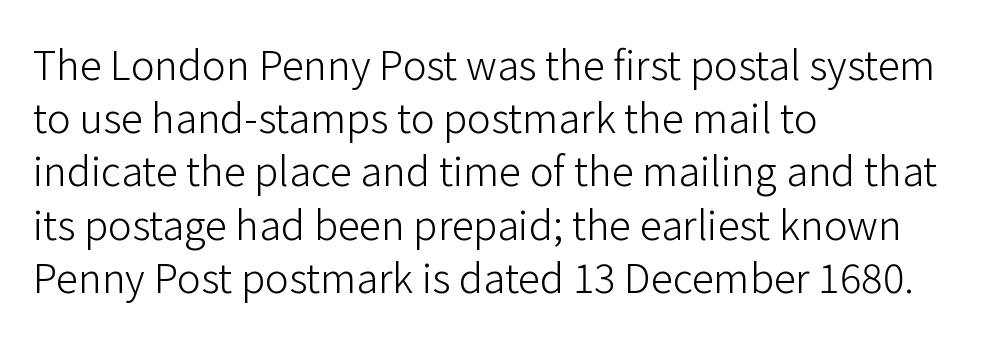
The image shows 40 px light sans-serif type, upright; set left-aligned, normal line spacing (1.33x), normal letter spacing, not underlined; low stroke contrast and a medium x-height.
